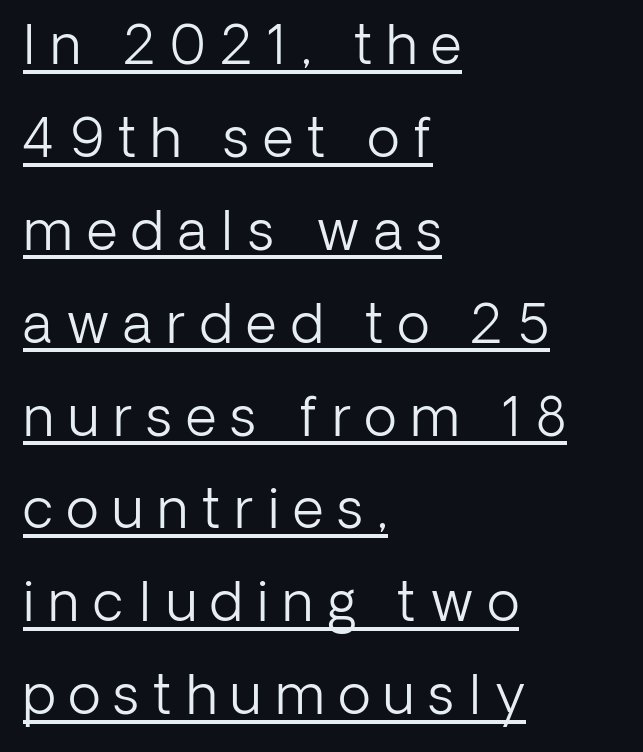
Q: Is the text bold? A: No.
Q: Is the text italic (slanted)? A: No, it is upright.
Q: Is the typeface a serif or a sans-serif typeface? A: Sans-serif.
Q: Is the text underlined? A: Yes.
Q: How is the paragraph aligned? A: Left-aligned.
Q: Is the spacing between letters normal or unusually wide? A: Unusually wide.
Q: Width (condensed, normal, or wide)? A: Normal.
Q: Stroke contrast? A: Low.
Q: x-height? A: Medium.
Q: Monospaced? A: No.
